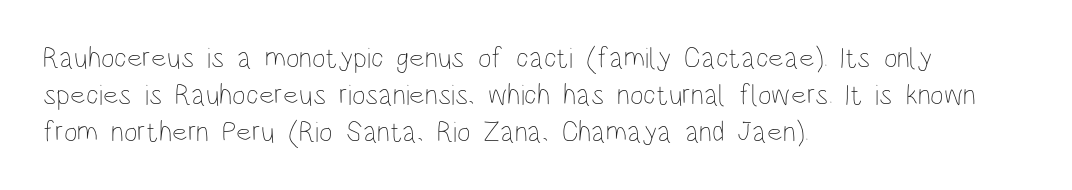
Q: Is the text bold? A: No.
Q: Is the text italic (slanted)? A: No, it is upright.
Q: Is the text underlined? A: No.
Q: How is the paragraph aligned? A: Left-aligned.
Q: Is the spacing between letters normal or unusually wide? A: Normal.
Q: Is the spacing between lines tight, normal or loose? A: Normal.
Q: Width (condensed, normal, or wide)? A: Condensed.
Q: Stroke contrast? A: Low.
Q: x-height? A: Large.
Q: Monospaced? A: No.
